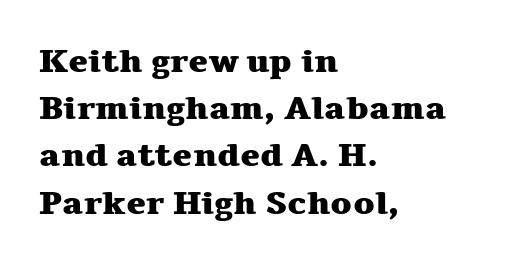
What weight is shown? A full bold with thick strokes. Caption: standard tracking, unaltered. Glance below the letters and you will spot only blank space. Nope, not italic — everything's standing straight. The rendering uses natural spacing where letterforms have individual widths.
